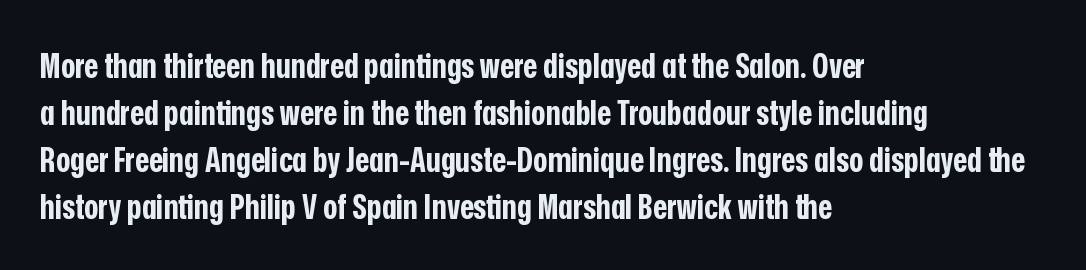
The image shows 34 px bold, condensed sans-serif type, upright; set left-aligned, normal line spacing (1.38x), normal letter spacing, not underlined; low stroke contrast and a medium x-height.
